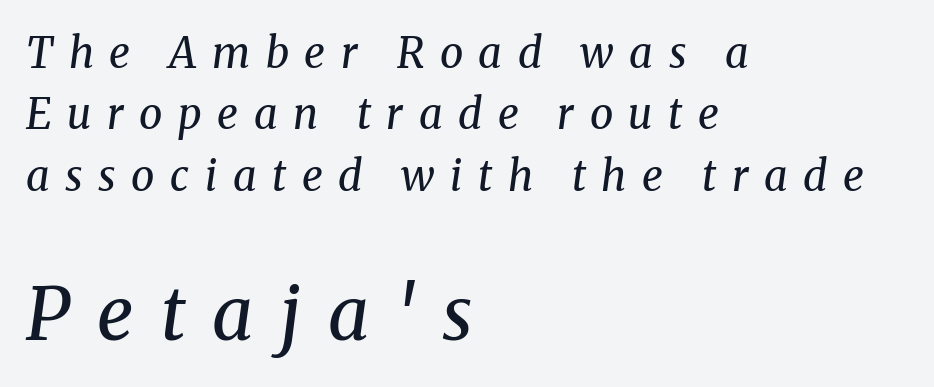
The image shows 73 px regular-weight serif type, italic (leaning right); set left-aligned, normal line spacing (1.46x), unusually wide letter spacing (+0.37 em), not underlined; the second (bottom) block is 1.74x larger; medium stroke contrast and a medium x-height.
